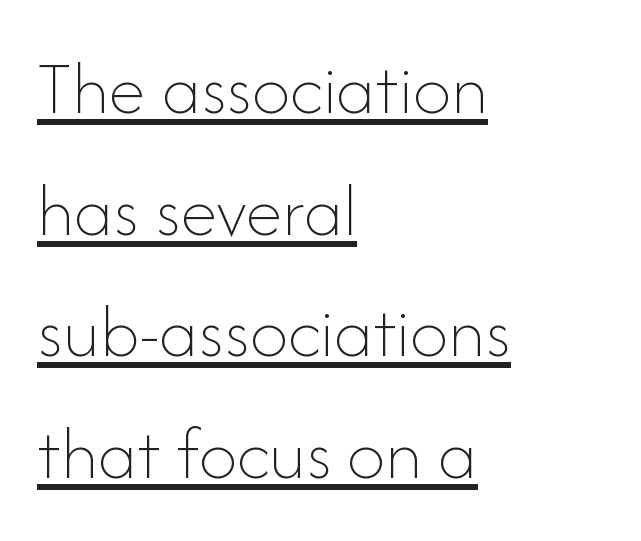
Q: Is the text bold? A: No.
Q: Is the text italic (slanted)? A: No, it is upright.
Q: Is the text underlined? A: Yes.
Q: How is the paragraph aligned? A: Left-aligned.
Q: Is the spacing between letters normal or unusually wide? A: Normal.
Q: Is the spacing between lines tight, normal or loose? A: Normal.
Q: Width (condensed, normal, or wide)? A: Normal.
Q: Stroke contrast? A: Low.
Q: x-height? A: Small.
Q: Monospaced? A: No.
